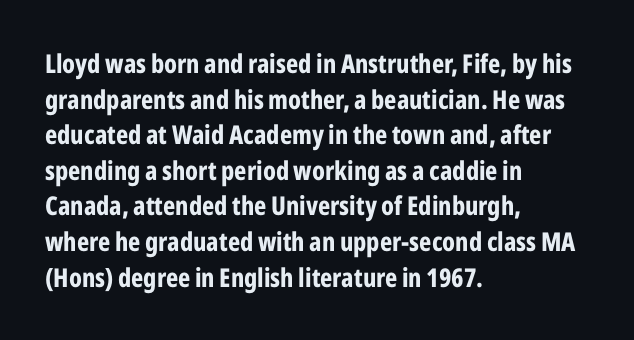
{"italic": "no", "bold": "yes", "underline": "no", "align": "left", "line_spacing": "normal", "line_spacing_ratio": 1.37, "letter_spacing": "normal", "letter_spacing_em": 0.0, "glyph_px": 26}
